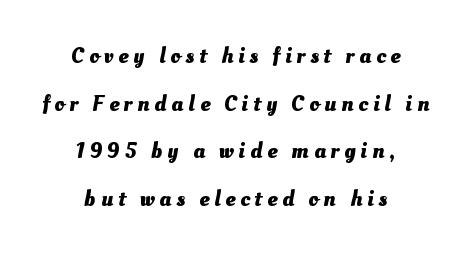
Q: Is the text bold? A: Yes.
Q: Is the text underlined? A: No.
Q: How is the paragraph aligned? A: Centered.
Q: Is the spacing between letters normal or unusually wide? A: Unusually wide.
Q: Is the spacing between lines tight, normal or loose? A: Loose.
